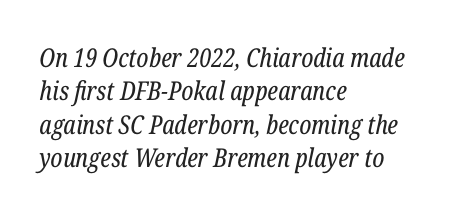
{"italic": "yes", "lean": "right", "slant_degrees": 12, "bold": "no", "underline": "no", "align": "left", "line_spacing": "normal", "line_spacing_ratio": 1.28, "letter_spacing": "normal", "letter_spacing_em": 0.0, "glyph_px": 26}
